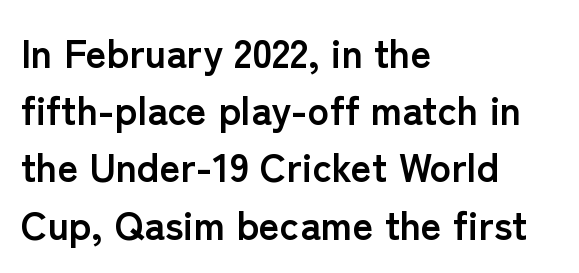
{"serif": "no", "italic": "no", "bold": "yes", "weight": "semibold", "width": "normal", "stroke_contrast": "low", "x_height": "medium", "monospaced": "no", "underline": "no", "align": "left", "line_spacing": "normal", "line_spacing_ratio": 1.43, "letter_spacing": "normal", "letter_spacing_em": 0.0, "glyph_px": 40}
